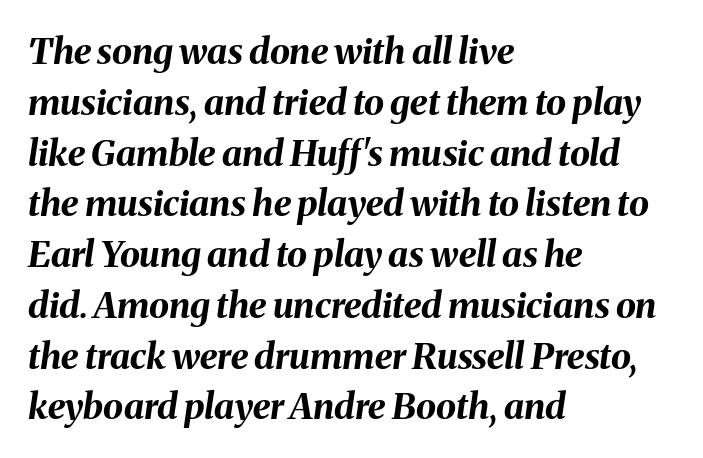
{"italic": "yes", "lean": "right", "slant_degrees": 8, "bold": "yes", "weight": "bold", "width": "normal", "stroke_contrast": "medium", "x_height": "medium", "monospaced": "no", "underline": "no", "align": "left", "line_spacing": "normal", "line_spacing_ratio": 1.41, "letter_spacing": "normal", "letter_spacing_em": 0.0, "glyph_px": 36}
